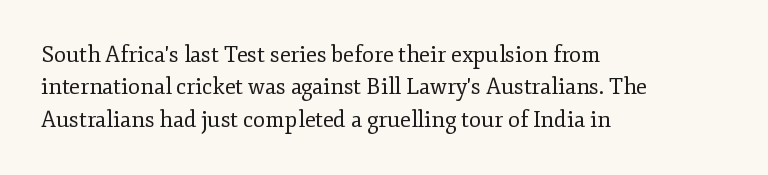
Does extra space separate the letters? No, they use regular spacing. Compared with a typical body face, this is equally light or lighter still. Casual observation: everything's shoved over to the left. This sample keeps an unexceptional amount of space between lines.
